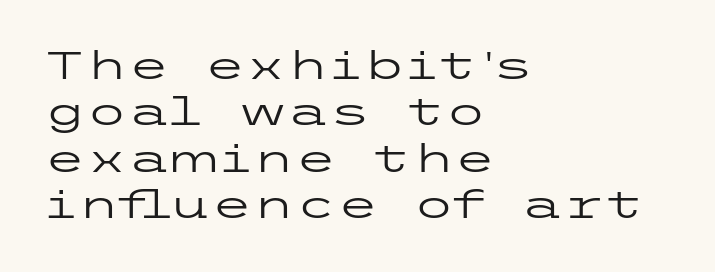
{"serif": "no", "italic": "no", "bold": "no", "weight": "regular", "width": "wide", "stroke_contrast": "low", "x_height": "medium", "underline": "no", "align": "left", "line_spacing_ratio": 1.22, "letter_spacing": "normal", "letter_spacing_em": 0.0, "glyph_px": 38}
